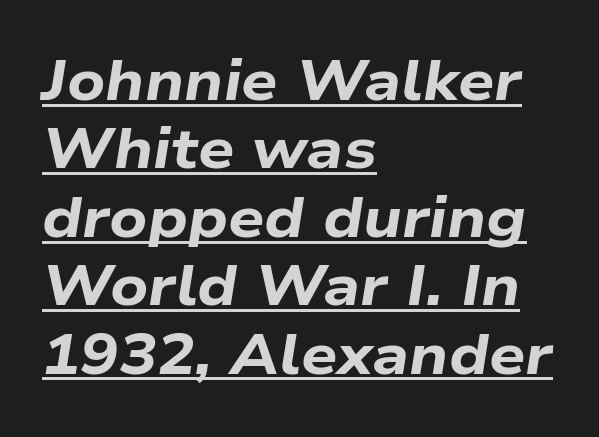
The lines in this sample share a left origin and differ only in where they stop. Pretty heavy lettering here — definitely bold. Emphasis-style slanted type is in use. Do the characters align in a grid? No, the font is proportional. The passage shown is underscored from start to finish.
